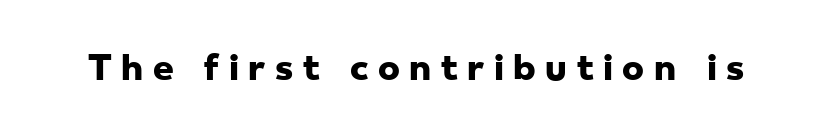
The image shows 33 px heavy, wide sans-serif type; set unusually wide letter spacing (+0.29 em), not underlined; low stroke contrast and a small x-height.
